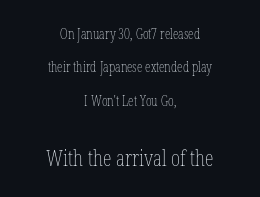
A light-to-regular cut is what we see here. The space directly below the letters is spotless. These lines keep a tight, regular rhythm from letter to letter. Larger block? The one below; the one above is distinctly smaller. The lettering holds an erect, upright posture throughout.
